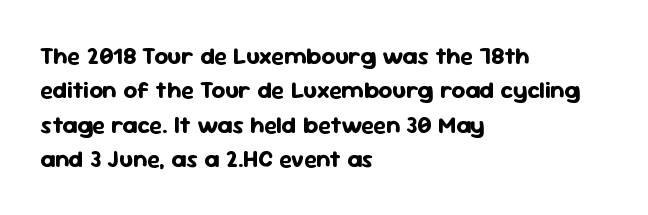
Q: Is the text bold? A: Yes.
Q: Is the text italic (slanted)? A: No, it is upright.
Q: Is the text underlined? A: No.
Q: How is the paragraph aligned? A: Left-aligned.
Q: Is the spacing between letters normal or unusually wide? A: Normal.
Q: Is the spacing between lines tight, normal or loose? A: Normal.
